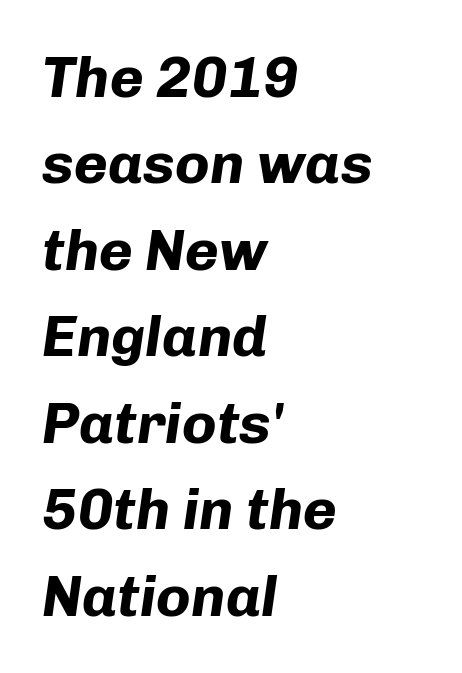
The image shows 58 px bold type, italic (leaning right); set left-aligned, normal line spacing (1.49x), normal letter spacing, not underlined; low stroke contrast and a medium x-height.
